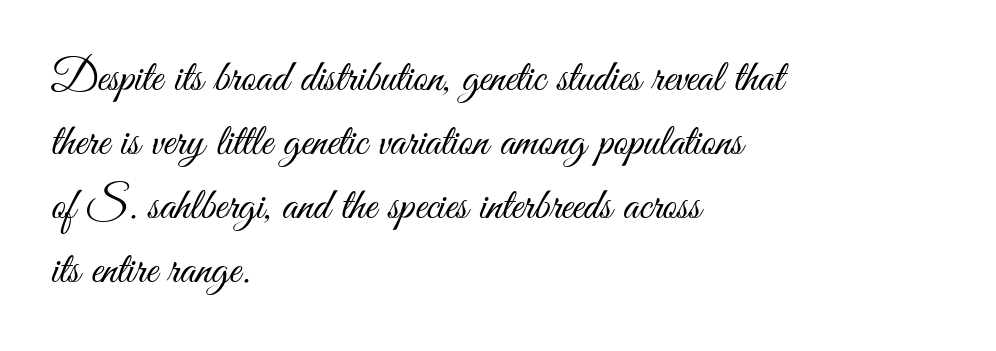
Q: Is the text bold? A: No.
Q: Is the text italic (slanted)? A: Yes.
Q: Is the typeface a serif or a sans-serif typeface? A: Sans-serif.
Q: Is the text underlined? A: No.
Q: How is the paragraph aligned? A: Left-aligned.
Q: Is the spacing between letters normal or unusually wide? A: Normal.
Q: Is the spacing between lines tight, normal or loose? A: Normal.
Q: Width (condensed, normal, or wide)? A: Condensed.
Q: Stroke contrast? A: Medium.
Q: x-height? A: Small.
Q: Monospaced? A: No.
